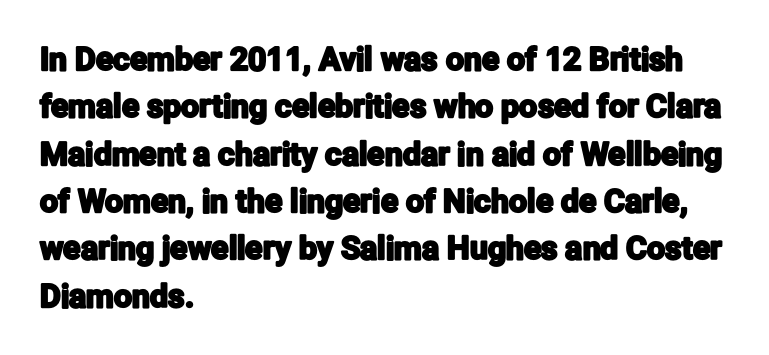
Default kerning and tracking; the words read as compact shapes. Teacher's note: observe the even left margin — that is flush-left alignment. Letters rest on an invisible, unmarked baseline. Classification — sans serif. Note the varied advance widths — an 'i' is clearly narrower than an 'm'. Is there much room between lines? A standard amount, neither cramped nor airy.
